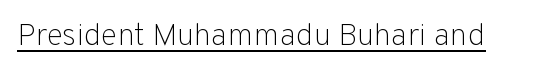
{"serif": "no", "italic": "no", "bold": "no", "weight": "light", "width": "normal", "stroke_contrast": "low", "x_height": "medium", "monospaced": "no", "underline": "yes", "letter_spacing": "normal", "letter_spacing_em": 0.0, "glyph_px": 31}
